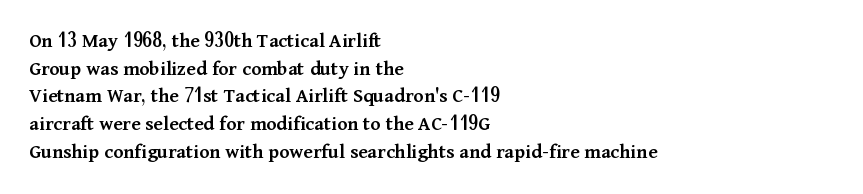
{"italic": "no", "bold": "semi", "underline": "no", "align": "left", "line_spacing": "normal", "line_spacing_ratio": 1.32, "letter_spacing": "normal", "letter_spacing_em": 0.0, "glyph_px": 21}
